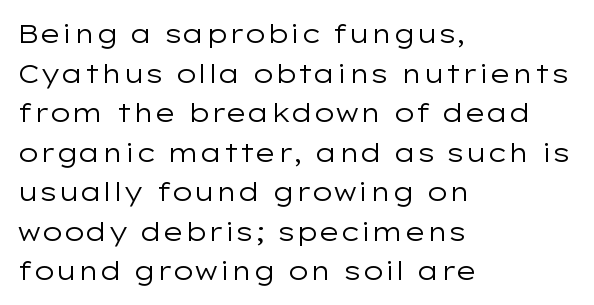
The image shows 26 px text type, upright; set left-aligned, normal line spacing (1.52x), normal letter spacing, not underlined.
